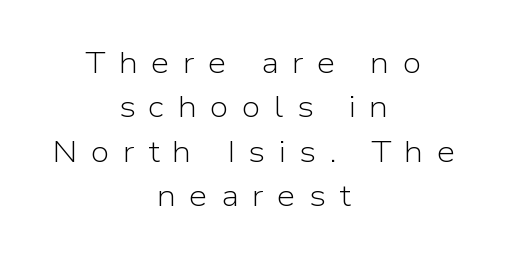
The image shows 30 px light sans-serif type, upright; set centered, normal line spacing (1.48x), unusually wide letter spacing (+0.44 em), not underlined; low stroke contrast and a medium x-height.
